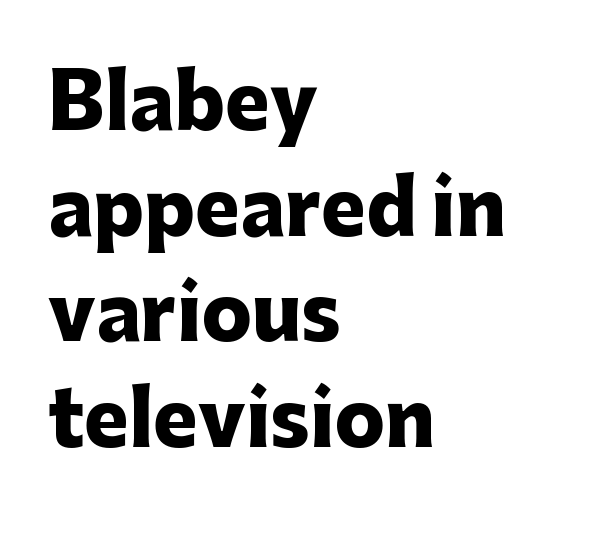
{"serif": "no", "italic": "no", "bold": "yes", "weight": "heavy", "width": "normal", "stroke_contrast": "low", "x_height": "medium", "monospaced": "no", "underline": "no", "align": "left", "line_spacing": "normal", "line_spacing_ratio": 1.41, "letter_spacing": "normal", "letter_spacing_em": 0.0, "glyph_px": 75}
